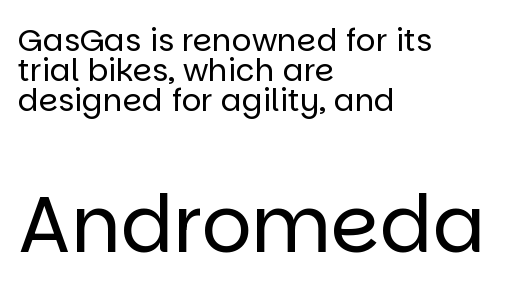
{"serif": "no", "italic": "no", "bold": "no", "weight": "regular", "width": "normal", "stroke_contrast": "low", "x_height": "large", "monospaced": "no", "underline": "no", "align": "left", "line_spacing": "tight", "line_spacing_ratio": 0.96, "letter_spacing": "normal", "letter_spacing_em": 0.0, "larger_block": "second", "size_ratio": 2.52, "glyph_px": 78}
